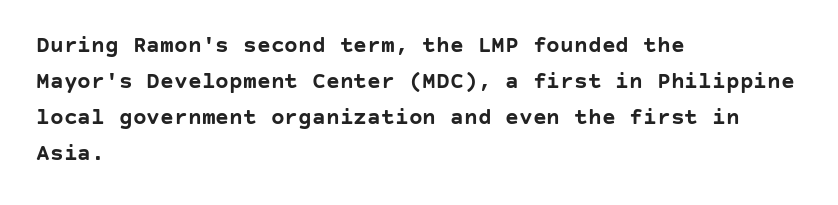
Q: Is the text bold? A: Yes.
Q: Is the text italic (slanted)? A: No, it is upright.
Q: Is the text underlined? A: No.
Q: How is the paragraph aligned? A: Left-aligned.
Q: Is the spacing between letters normal or unusually wide? A: Normal.
Q: Is the spacing between lines tight, normal or loose? A: Normal.
